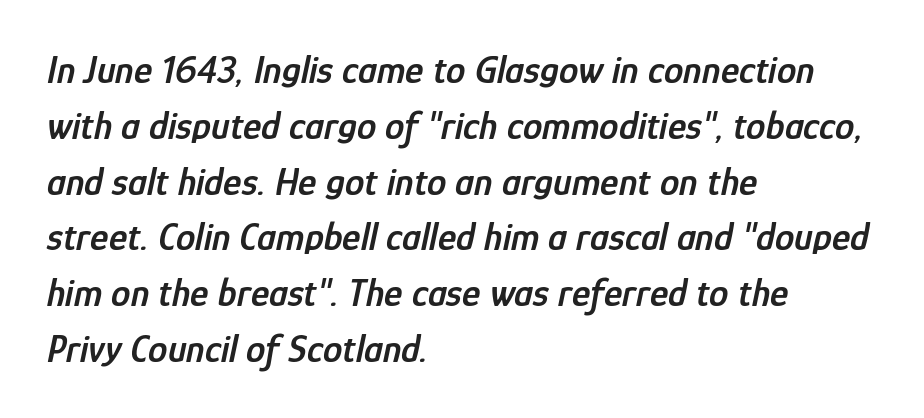
{"italic": "yes", "lean": "right", "slant_degrees": 12, "bold": "semi", "weight": "semibold", "width": "condensed", "stroke_contrast": "low", "x_height": "medium", "monospaced": "no", "underline": "no", "align": "left", "line_spacing": "normal", "line_spacing_ratio": 1.43, "letter_spacing": "normal", "letter_spacing_em": 0.0, "glyph_px": 39}
